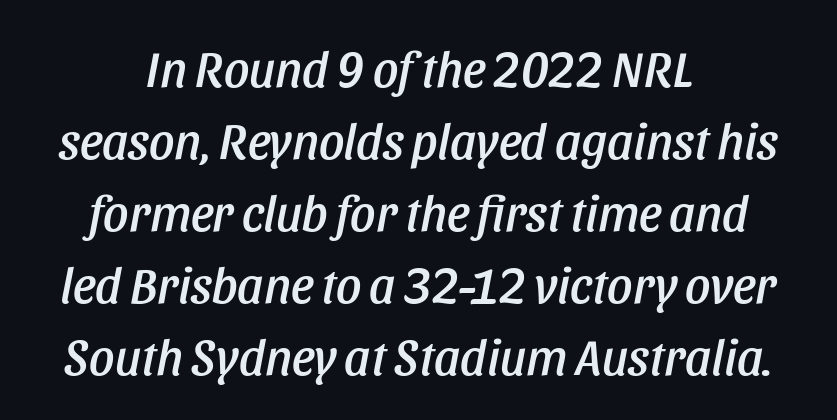
{"italic": "yes", "lean": "right", "slant_degrees": 11, "width": "condensed", "stroke_contrast": "low", "x_height": "large", "monospaced": "no", "underline": "no", "align": "center", "line_spacing": "normal", "line_spacing_ratio": 1.44, "letter_spacing": "normal", "letter_spacing_em": 0.0, "glyph_px": 50}
